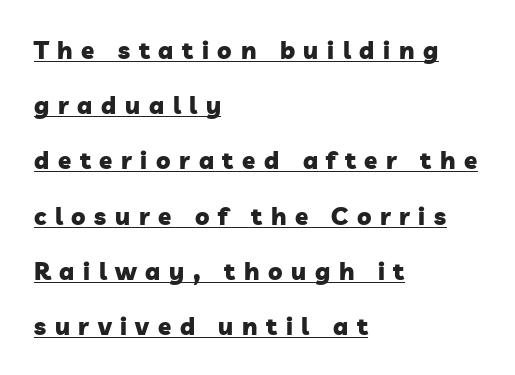
{"bold": "yes", "underline": "yes", "align": "left", "line_spacing": "loose", "line_spacing_ratio": 2.3, "letter_spacing": "wide", "letter_spacing_em": 0.36, "glyph_px": 24}
